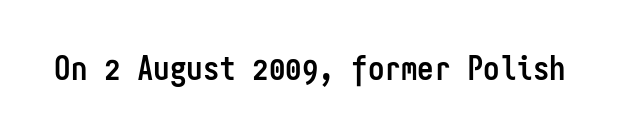
The image shows 33 px semibold, condensed sans-serif type, upright, monospaced; set normal letter spacing, not underlined; low stroke contrast and a medium x-height.
